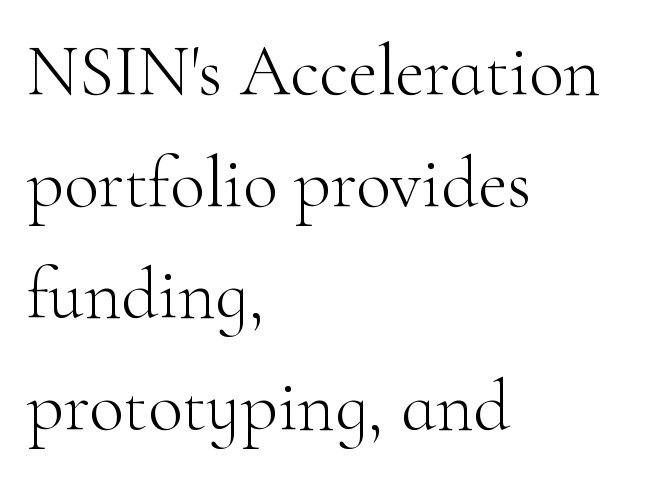
Q: Is the text bold? A: No.
Q: Is the text italic (slanted)? A: No, it is upright.
Q: Is the typeface a serif or a sans-serif typeface? A: Serif.
Q: Is the text underlined? A: No.
Q: How is the paragraph aligned? A: Left-aligned.
Q: Is the spacing between letters normal or unusually wide? A: Normal.
Q: Is the spacing between lines tight, normal or loose? A: Normal.
Q: Width (condensed, normal, or wide)? A: Normal.
Q: Stroke contrast? A: High.
Q: x-height? A: Small.
Q: Monospaced? A: No.
